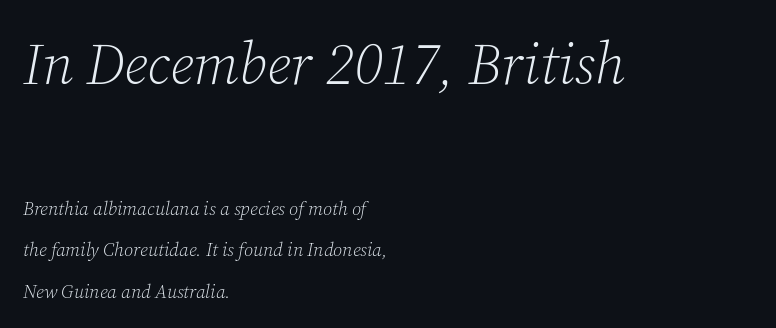
The face used here has a pronounced slope to its letters. Type without underlining. Compare the two chunks: the upper has the greater cap height. This sample has the flowing, uneven cadence of proportional lettering. The rendering keeps characters at their native spacing. A typesetter would call this leading open, well beyond the default.
